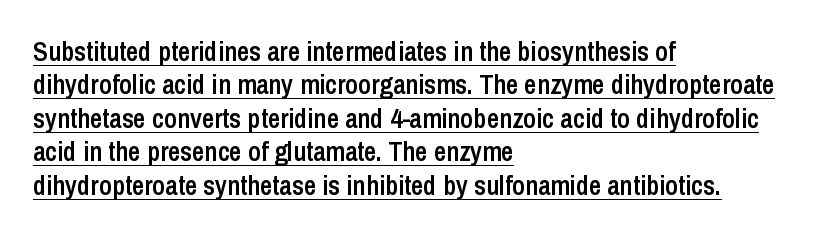
Q: Is the text bold? A: Semi-bold.
Q: Is the text italic (slanted)? A: No, it is upright.
Q: Is the text underlined? A: Yes.
Q: How is the paragraph aligned? A: Left-aligned.
Q: Is the spacing between letters normal or unusually wide? A: Normal.
